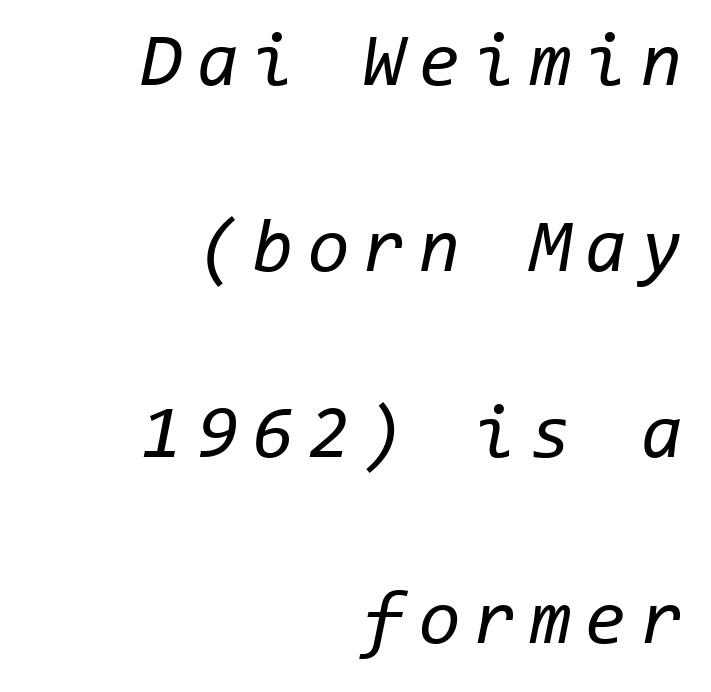
The image shows 75 px regular-weight type, italic (leaning right), monospaced; set right-aligned, loose line spacing (2.48x), not underlined; low stroke contrast and a medium x-height.
